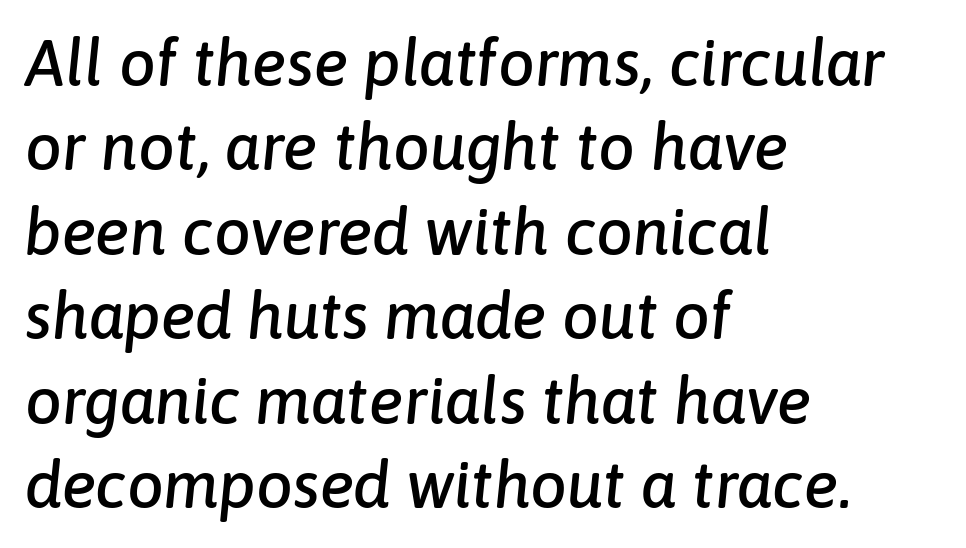
The whole block is typeset with a tilt. Does extra space separate the letters? No, they use regular spacing. Baseline-to-baseline distance is the conventional proportion of letter height. Alignment: flush left. These lines are rendered in a variable-pitch font. Descenders are the only things crossing below the line.
